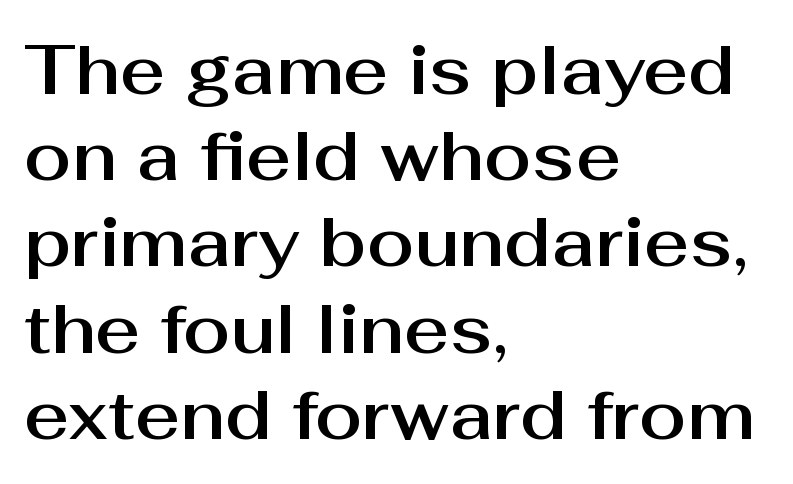
{"serif": "no", "italic": "no", "width": "normal", "stroke_contrast": "medium", "x_height": "medium", "monospaced": "no", "underline": "no", "align": "left", "line_spacing": "normal", "line_spacing_ratio": 1.25, "letter_spacing": "normal", "letter_spacing_em": 0.0, "glyph_px": 69}
